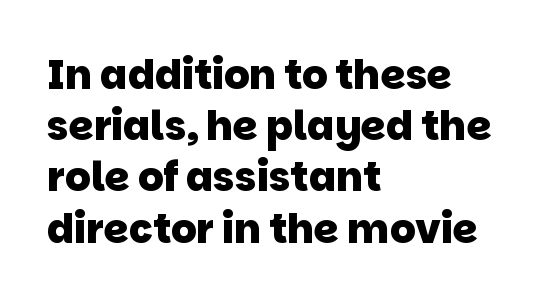
The image shows 40 px heavy sans-serif type; set left-aligned, normal line spacing (1.28x), normal letter spacing, not underlined; low stroke contrast and a large x-height.
